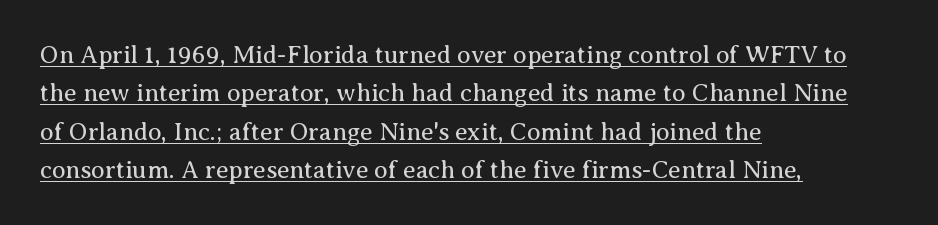
Q: Is the text bold? A: No.
Q: Is the text italic (slanted)? A: No, it is upright.
Q: Is the text underlined? A: Yes.
Q: How is the paragraph aligned? A: Left-aligned.
Q: Is the spacing between letters normal or unusually wide? A: Normal.
Q: Is the spacing between lines tight, normal or loose? A: Normal.
